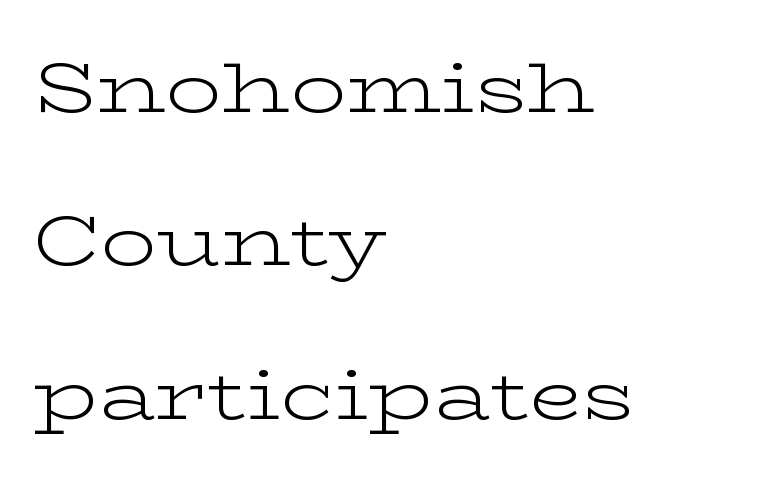
Characters follow at the spacing the type designer built in. The space directly below the letters is spotless. Loosely led — the rows are spread out. The letterforms sit at book weight or below. Letterform terminals end in serifs throughout the passage.
